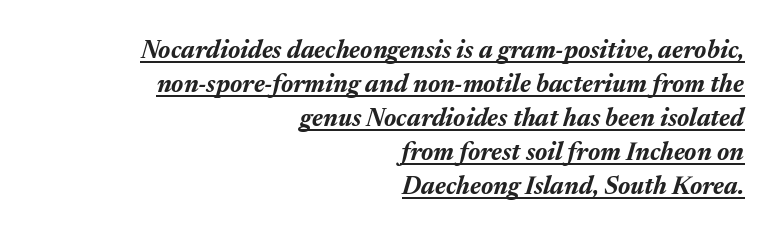
The image shows 25 px bold type, italic (leaning right); set right-aligned, normal line spacing (1.36x), normal letter spacing, underlined.
